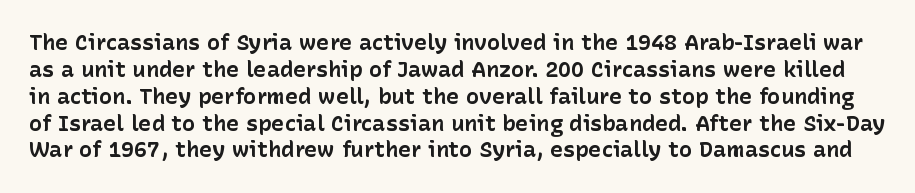
{"italic": "no", "bold": "yes", "underline": "no", "line_spacing_ratio": 1.22, "letter_spacing": "normal", "letter_spacing_em": 0.0, "glyph_px": 22}
